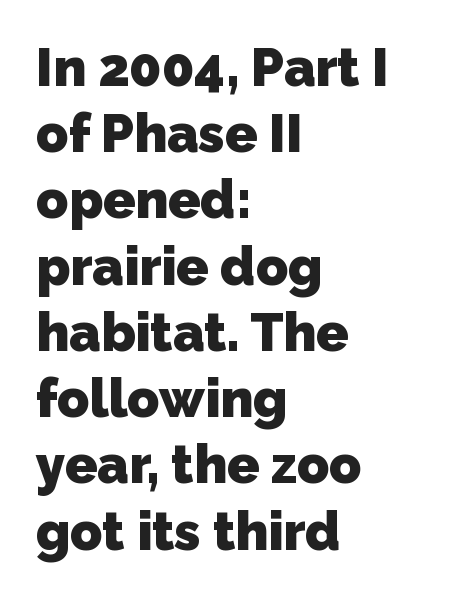
{"serif": "no", "bold": "yes", "weight": "heavy", "width": "normal", "stroke_contrast": "low", "x_height": "medium", "monospaced": "no", "underline": "no", "align": "left", "line_spacing": "normal", "line_spacing_ratio": 1.25, "letter_spacing": "normal", "letter_spacing_em": 0.0, "glyph_px": 53}
